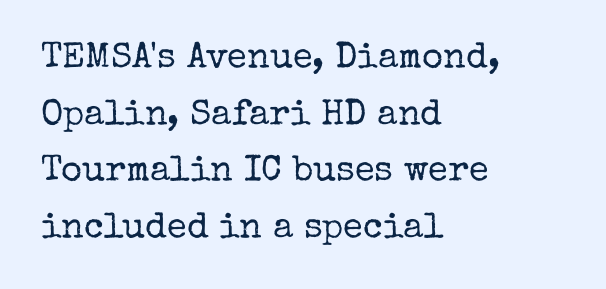
The image shows 36 px regular-weight serif type, upright; set left-aligned, normal line spacing (1.57x), normal letter spacing, not underlined; low stroke contrast and a medium x-height.
